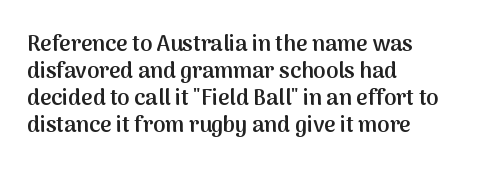
Q: Is the text bold? A: Semi-bold.
Q: Is the text italic (slanted)? A: No, it is upright.
Q: Is the text underlined? A: No.
Q: How is the paragraph aligned? A: Left-aligned.
Q: Is the spacing between letters normal or unusually wide? A: Normal.
